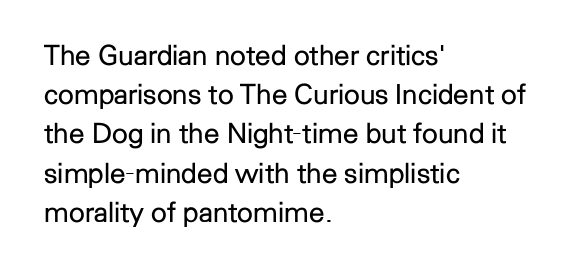
Q: Is the text bold? A: No.
Q: Is the text italic (slanted)? A: No, it is upright.
Q: Is the typeface a serif or a sans-serif typeface? A: Sans-serif.
Q: Is the text underlined? A: No.
Q: How is the paragraph aligned? A: Left-aligned.
Q: Is the spacing between letters normal or unusually wide? A: Normal.
Q: Is the spacing between lines tight, normal or loose? A: Normal.
Q: Width (condensed, normal, or wide)? A: Normal.
Q: Stroke contrast? A: Low.
Q: x-height? A: Medium.
Q: Monospaced? A: No.
